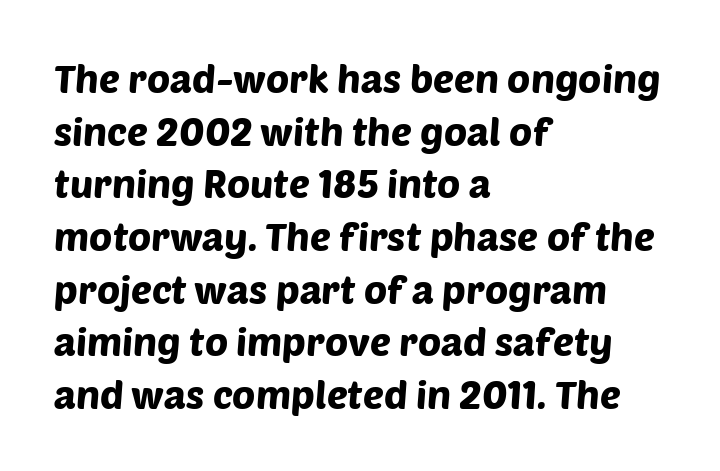
The image shows 39 px sans-serif type; set left-aligned, normal line spacing (1.35x), normal letter spacing, not underlined; low stroke contrast and a large x-height.
